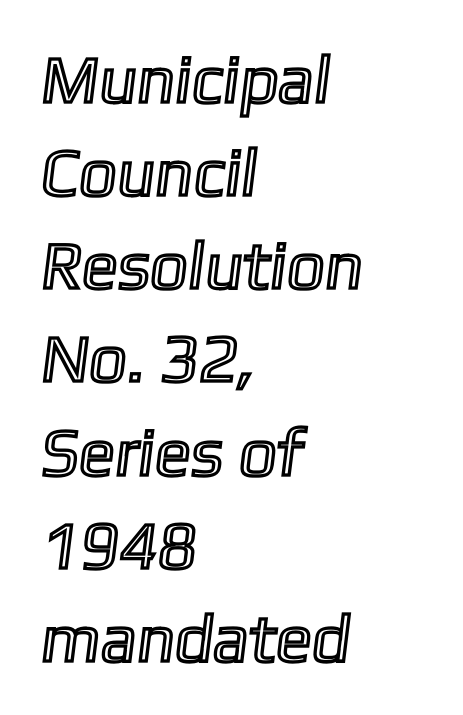
Q: Is the text underlined? A: No.
Q: How is the paragraph aligned? A: Left-aligned.
Q: Is the spacing between letters normal or unusually wide? A: Normal.
Q: Is the spacing between lines tight, normal or loose? A: Normal.
Q: Width (condensed, normal, or wide)? A: Normal.
Q: x-height? A: Medium.
Q: Monospaced? A: No.
